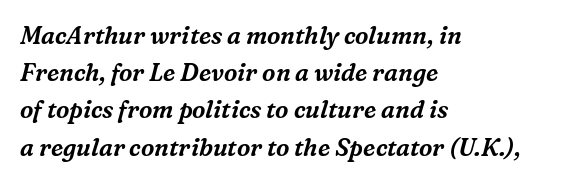
Underline: absent. The setting favours the left margin, as ordinary paragraphs usually do. The face used here is rendered with its standard letterfit. The rows are spaced the way most documents space them. The typography opts for an oblique posture over an upright one.
